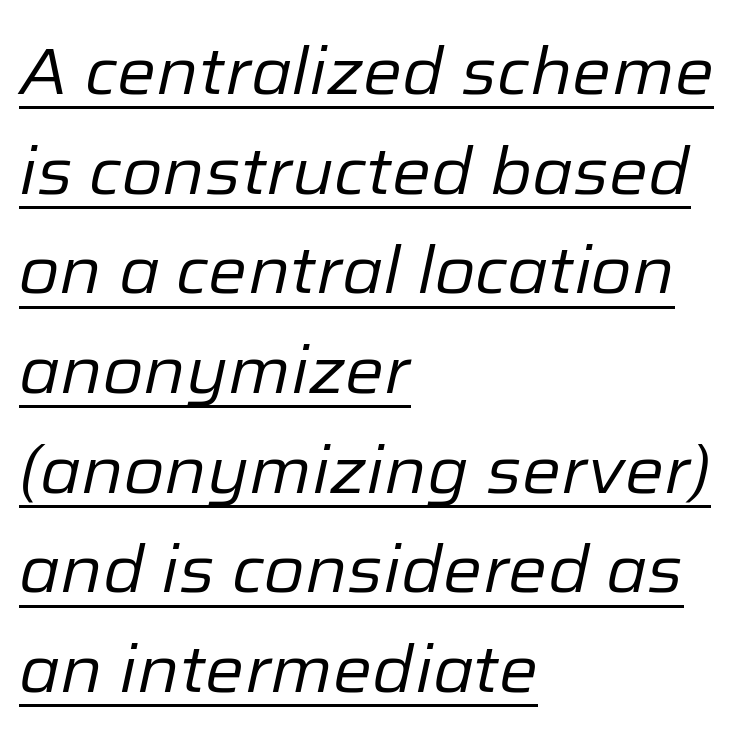
All the whitespace from short lines collects on the right. A typesetter would call this proportional, since set widths differ per character. These glyphs show unthickened strokes, regular width or finer. There's an unmistakable incline to the writing here. Like a heading marked for emphasis, these lines bear an underscore.
